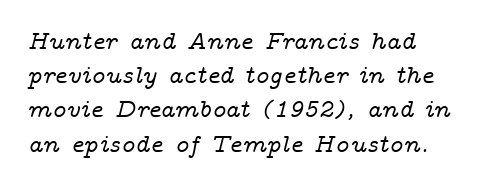
Q: Is the text italic (slanted)? A: Yes, it leans right by about 14 degrees.
Q: Is the text underlined? A: No.
Q: Is the spacing between letters normal or unusually wide? A: Normal.
Q: Is the spacing between lines tight, normal or loose? A: Normal.
